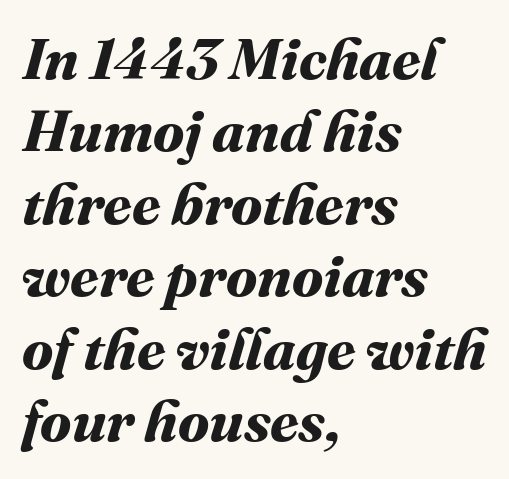
Q: Is the text bold? A: Yes.
Q: Is the text underlined? A: No.
Q: How is the paragraph aligned? A: Left-aligned.
Q: Is the spacing between letters normal or unusually wide? A: Normal.
Q: Is the spacing between lines tight, normal or loose? A: Normal.
Q: Width (condensed, normal, or wide)? A: Normal.
Q: Stroke contrast? A: Medium.
Q: x-height? A: Medium.
Q: Monospaced? A: No.
